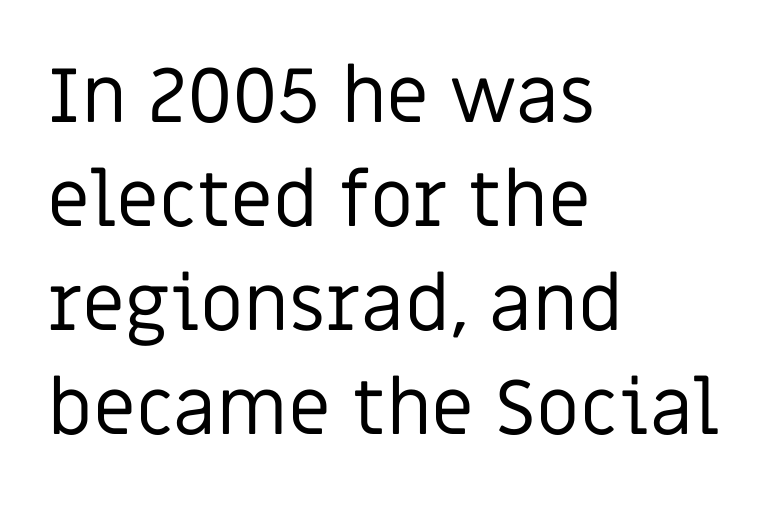
Nobody drew a line under any word here. In terms of posture, this sample is upright. Weight: regular or lighter. Think of a printed novel: that variable character pitch is what you see here. Quick note: interline space is typical. This rendering uses left alignment, leaving the right contour irregular.
